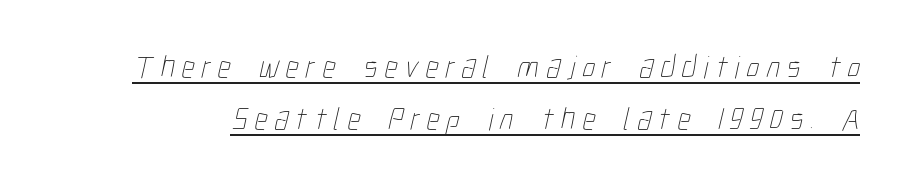
The image shows 32 px thin, condensed type; set normal line spacing (1.63x), unusually wide letter spacing (+0.22 em), underlined; low stroke contrast and a medium x-height.
